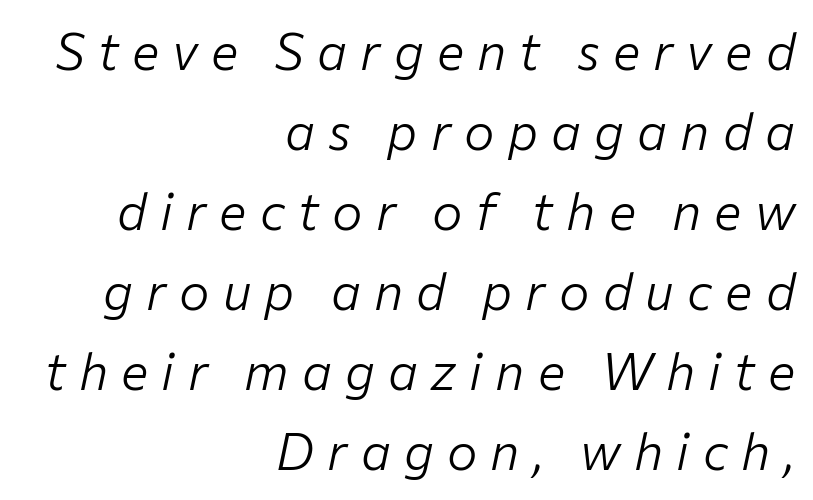
The image shows 51 px light type, italic (leaning right); set right-aligned, normal line spacing (1.57x), unusually wide letter spacing (+0.26 em), not underlined; low stroke contrast and a medium x-height.
